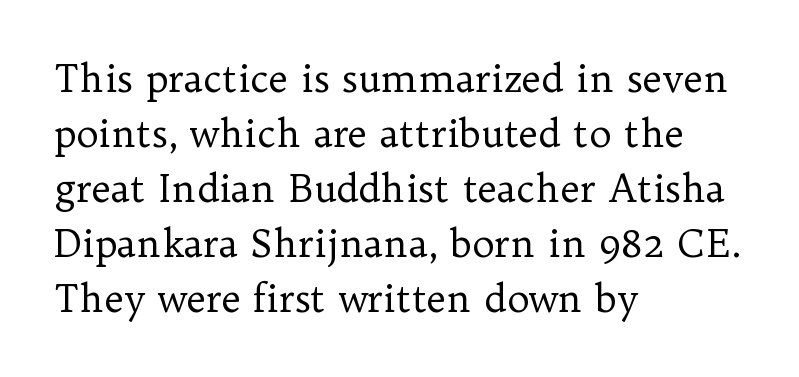
{"serif": "yes", "italic": "no", "bold": "no", "weight": "regular", "width": "normal", "stroke_contrast": "low", "x_height": "medium", "monospaced": "no", "underline": "no", "align": "left", "line_spacing": "normal", "line_spacing_ratio": 1.45, "letter_spacing": "normal", "letter_spacing_em": 0.0, "glyph_px": 38}
